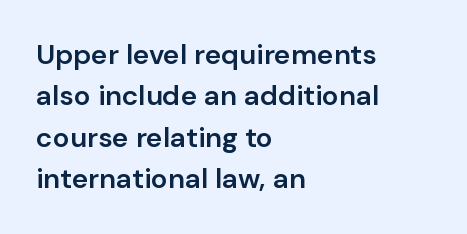
{"serif": "no", "italic": "no", "bold": "semi", "weight": "semibold", "width": "normal", "stroke_contrast": "low", "x_height": "medium", "monospaced": "no", "underline": "no", "align": "left", "line_spacing": "normal", "line_spacing_ratio": 1.48, "letter_spacing": "normal", "letter_spacing_em": 0.0, "glyph_px": 28}
